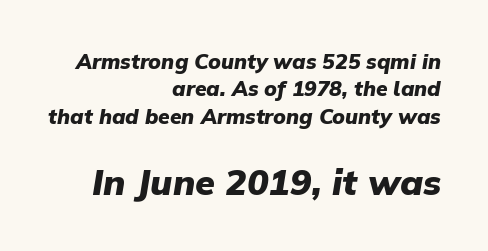
Q: Is the text bold? A: Yes.
Q: Is the text italic (slanted)? A: Yes, it leans right by about 9 degrees.
Q: Is the text underlined? A: No.
Q: How is the paragraph aligned? A: Right-aligned.
Q: Is the spacing between letters normal or unusually wide? A: Normal.
Q: Is the spacing between lines tight, normal or loose? A: Normal.
Q: Which block of text is set in a larger size, the first (top) or the second (bottom)? A: The second (bottom) one.
Q: Width (condensed, normal, or wide)? A: Normal.
Q: Stroke contrast? A: Low.
Q: x-height? A: Medium.
Q: Monospaced? A: No.
